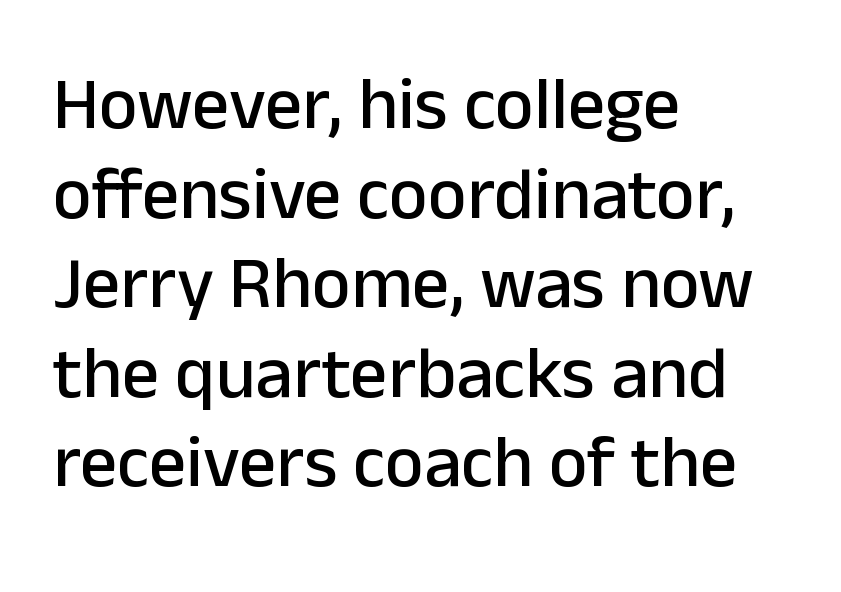
Does the type have serifs? No, each stem ends abruptly. Unmarked baselines from the first word to the last. Each line starts at the same left margin while the right side varies. Does the lettering tilt? It doesn't — this is upright. This sample has the flowing, uneven cadence of proportional lettering.
